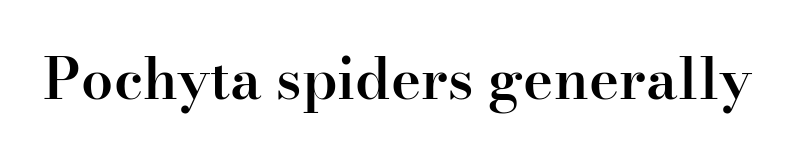
The image shows 57 px semibold serif type, upright; set normal letter spacing, not underlined; high stroke contrast and a small x-height.
